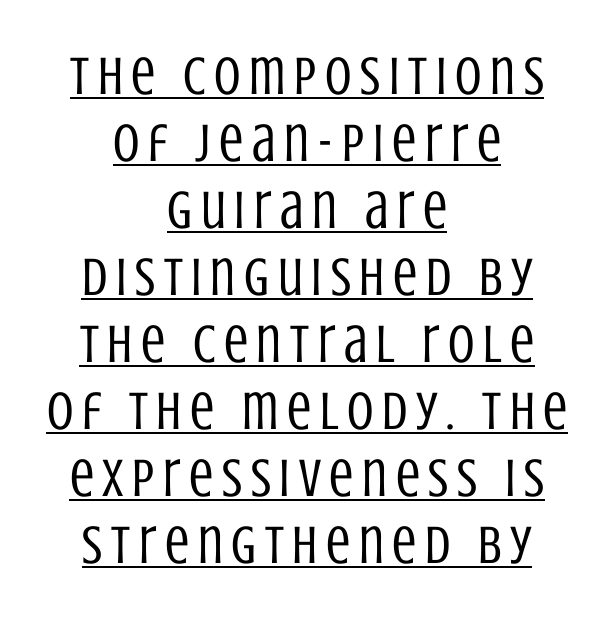
{"serif": "no", "italic": "no", "bold": "no", "weight": "regular", "width": "condensed", "stroke_contrast": "low", "x_height": "large", "monospaced": "no", "underline": "yes", "align": "center", "line_spacing_ratio": 1.24, "glyph_px": 54}
